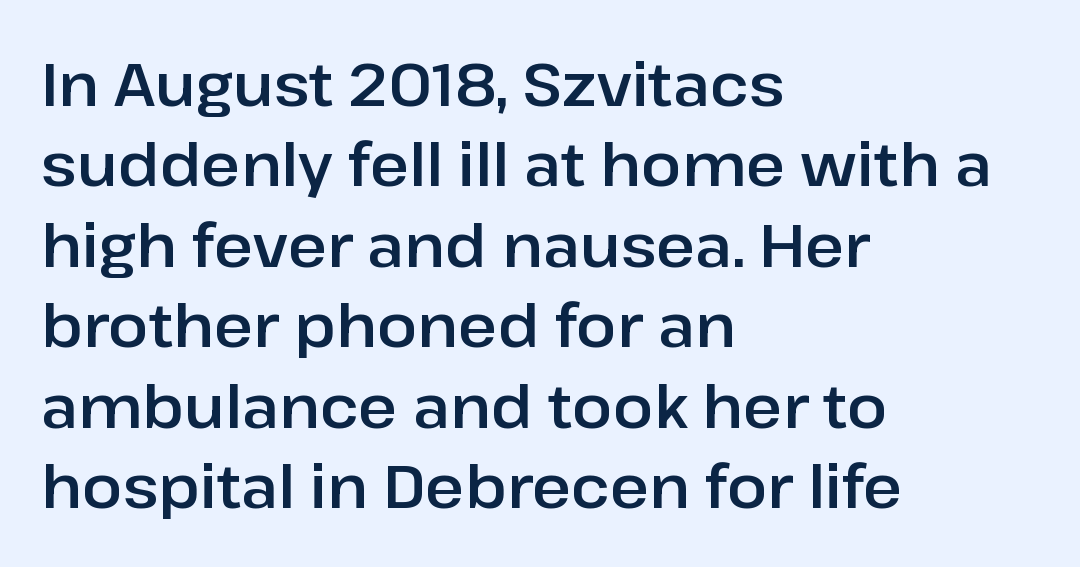
Q: Is the text italic (slanted)? A: No, it is upright.
Q: Is the typeface a serif or a sans-serif typeface? A: Sans-serif.
Q: Is the text underlined? A: No.
Q: How is the paragraph aligned? A: Left-aligned.
Q: Is the spacing between letters normal or unusually wide? A: Normal.
Q: Is the spacing between lines tight, normal or loose? A: Normal.
Q: Width (condensed, normal, or wide)? A: Normal.
Q: Stroke contrast? A: Low.
Q: x-height? A: Medium.
Q: Monospaced? A: No.
